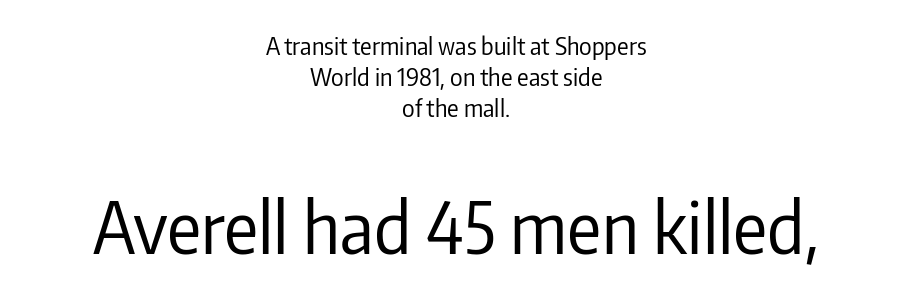
Q: Is the text bold? A: No.
Q: Is the text italic (slanted)? A: No, it is upright.
Q: Is the typeface a serif or a sans-serif typeface? A: Sans-serif.
Q: Is the text underlined? A: No.
Q: How is the paragraph aligned? A: Centered.
Q: Is the spacing between letters normal or unusually wide? A: Normal.
Q: Is the spacing between lines tight, normal or loose? A: Normal.
Q: Which block of text is set in a larger size, the first (top) or the second (bottom)? A: The second (bottom) one.
Q: Width (condensed, normal, or wide)? A: Condensed.
Q: Stroke contrast? A: Low.
Q: x-height? A: Medium.
Q: Monospaced? A: No.
